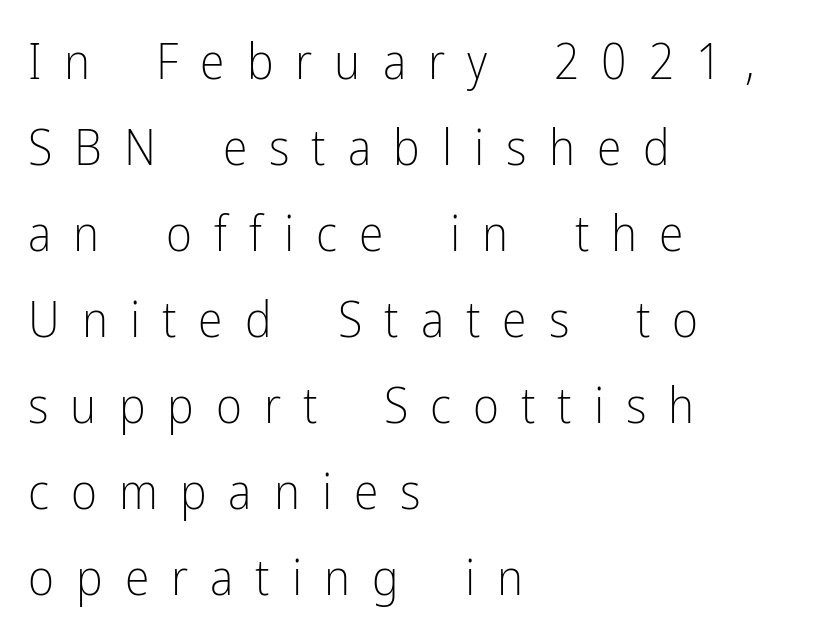
The image shows 50 px light, condensed sans-serif type, upright; set left-aligned, line spacing 1.72x, unusually wide letter spacing (+0.44 em), not underlined; low stroke contrast and a medium x-height.
